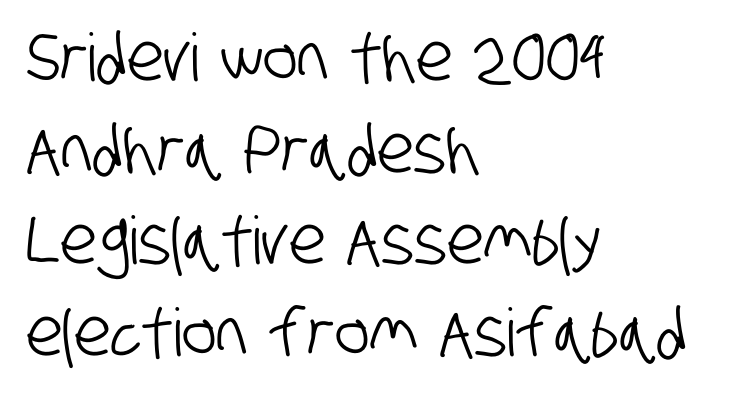
The image shows 66 px condensed sans-serif type; set left-aligned, normal line spacing (1.39x), normal letter spacing, not underlined; low stroke contrast and a large x-height.
